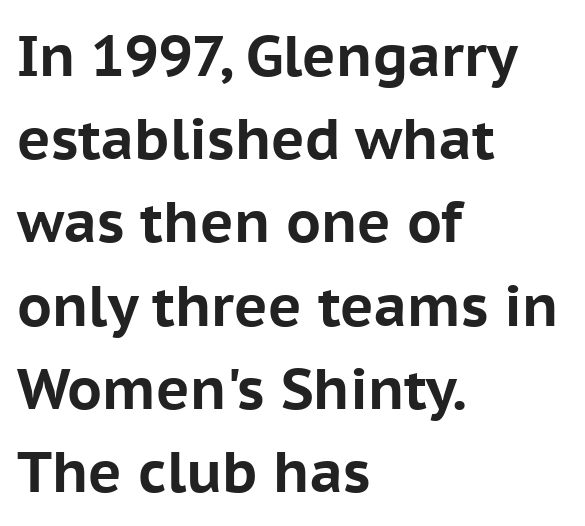
The paragraph shown leans on its left margin. Check under the words: just untouched page. In terms of letterform style, serifs are entirely absent. The passage shown is emphatically bold. Designer's note — italics off, roman on. The gaps between neighbouring characters are ordinary and unremarkable.
